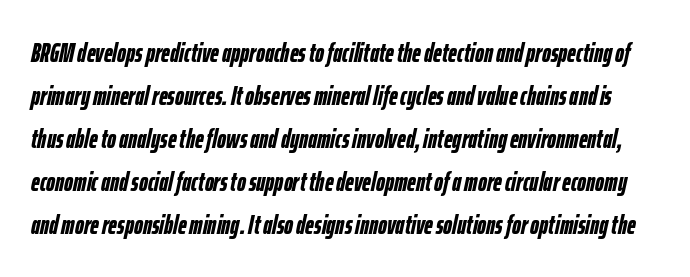
{"italic": "yes", "lean": "right", "slant_degrees": 12, "bold": "yes", "underline": "no", "line_spacing": "normal", "line_spacing_ratio": 1.59, "letter_spacing": "normal", "letter_spacing_em": 0.0, "glyph_px": 27}
